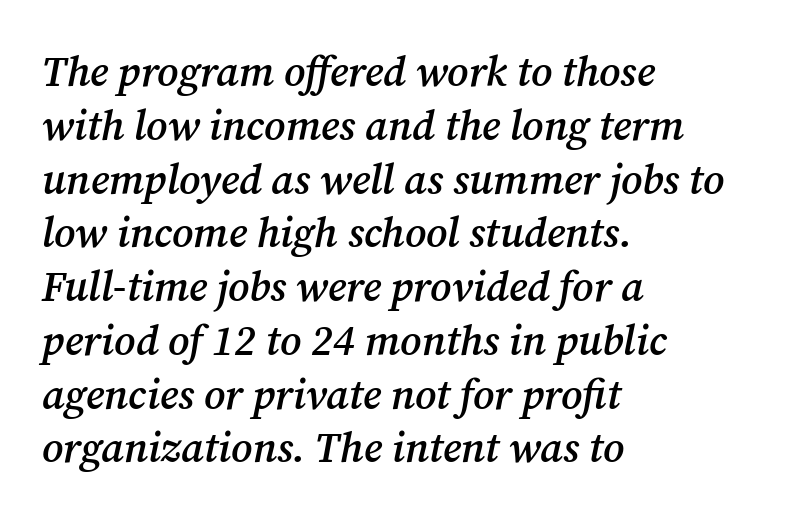
The image shows 42 px semibold serif type, italic (leaning right); set left-aligned, normal line spacing (1.28x), normal letter spacing, not underlined; medium stroke contrast and a medium x-height.
